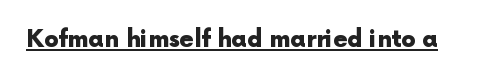
{"italic": "no", "bold": "yes", "underline": "yes", "letter_spacing": "normal", "letter_spacing_em": 0.0, "glyph_px": 23}
